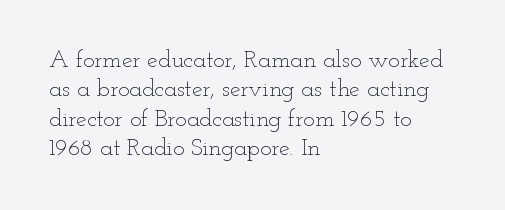
Notice how the stems are strictly vertical — no italics here. Standard letterfit; no display-style spreading of the glyphs. The space beneath each line is pristine and unruled. Counters stay open thanks to moderate or lighter strokes. A classic flush-left, rag-right setting is used for this passage.
